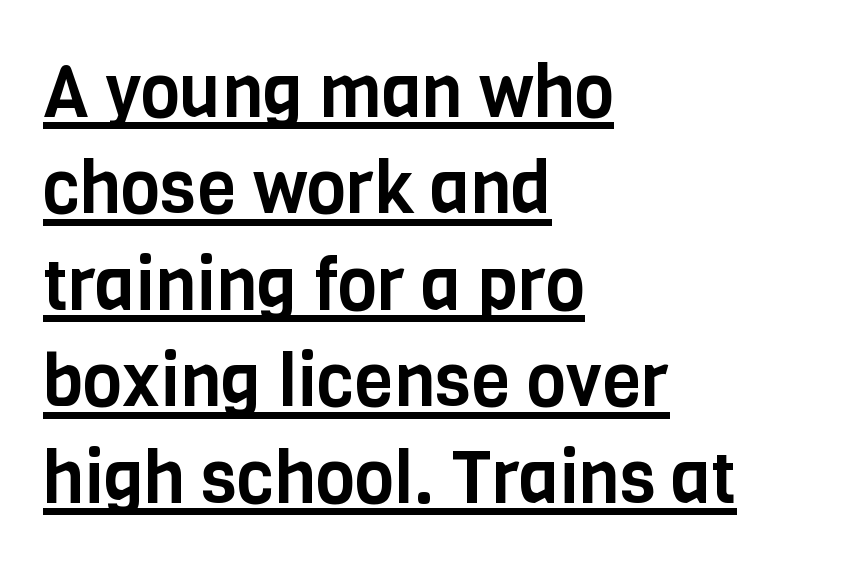
{"serif": "no", "italic": "no", "width": "condensed", "stroke_contrast": "low", "x_height": "large", "monospaced": "no", "underline": "yes", "align": "left", "line_spacing": "normal", "line_spacing_ratio": 1.34, "letter_spacing": "normal", "letter_spacing_em": 0.0, "glyph_px": 72}
